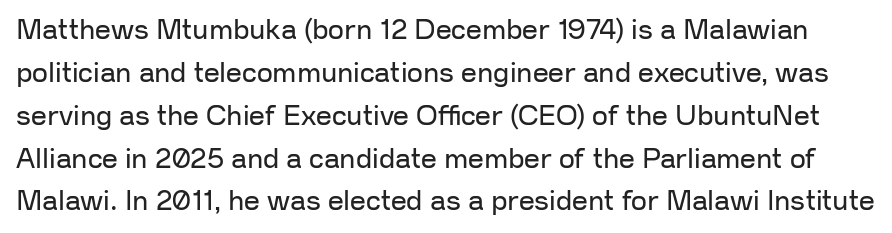
Q: Is the text bold? A: No.
Q: Is the text italic (slanted)? A: No, it is upright.
Q: Is the typeface a serif or a sans-serif typeface? A: Sans-serif.
Q: Is the text underlined? A: No.
Q: Is the spacing between letters normal or unusually wide? A: Normal.
Q: Is the spacing between lines tight, normal or loose? A: Normal.
Q: Width (condensed, normal, or wide)? A: Normal.
Q: Stroke contrast? A: Low.
Q: x-height? A: Medium.
Q: Monospaced? A: No.
